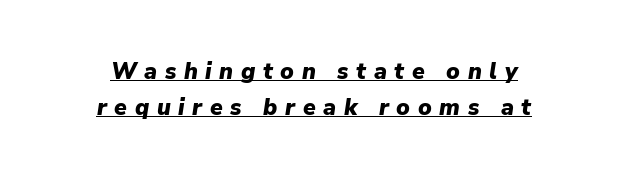
Would a proofreader flag this as italicized? Yes. The face used here appears with an underline applied. Baseline-to-baseline distance is the conventional proportion of letter height. Weight: bold. This rendering uses center alignment, leaving both contours irregular but symmetric. Tracking here is generous; glyphs stand well apart from one another.
